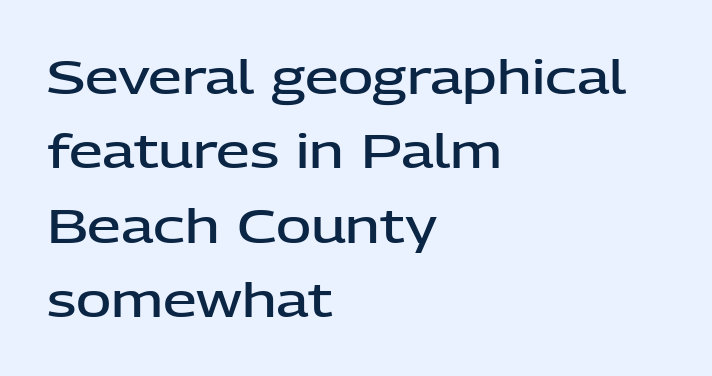
{"serif": "no", "italic": "no", "bold": "semi", "weight": "semibold", "width": "normal", "stroke_contrast": "low", "x_height": "medium", "monospaced": "no", "underline": "no", "align": "left", "line_spacing": "normal", "line_spacing_ratio": 1.55, "letter_spacing": "normal", "letter_spacing_em": 0.0, "glyph_px": 48}
